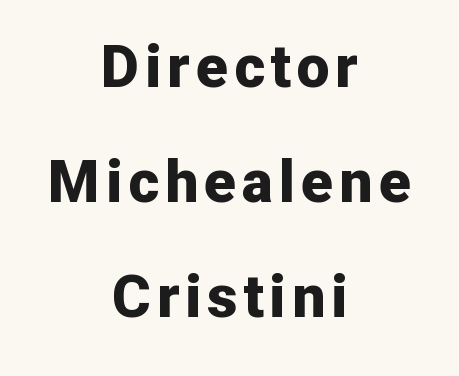
The image shows 59 px bold sans-serif type, upright; set centered, loose line spacing (1.95x), not underlined; low stroke contrast and a medium x-height.
